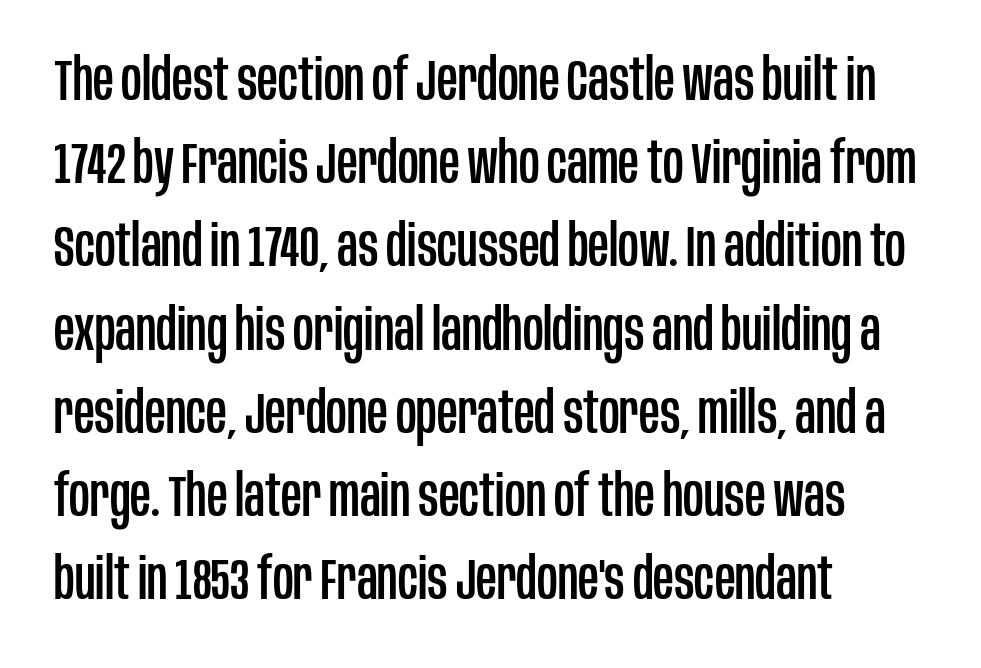
{"serif": "no", "italic": "no", "width": "condensed", "stroke_contrast": "low", "x_height": "large", "monospaced": "no", "underline": "no", "align": "left", "line_spacing": "normal", "line_spacing_ratio": 1.46, "letter_spacing": "normal", "letter_spacing_em": 0.0, "glyph_px": 57}
